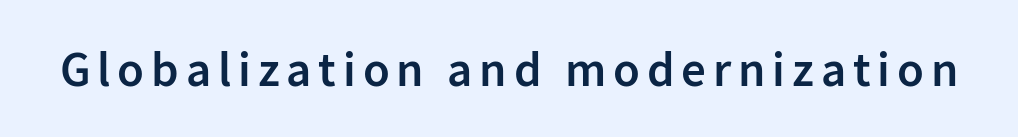
The image shows 49 px semibold sans-serif type, upright; set not underlined; low stroke contrast and a medium x-height.
